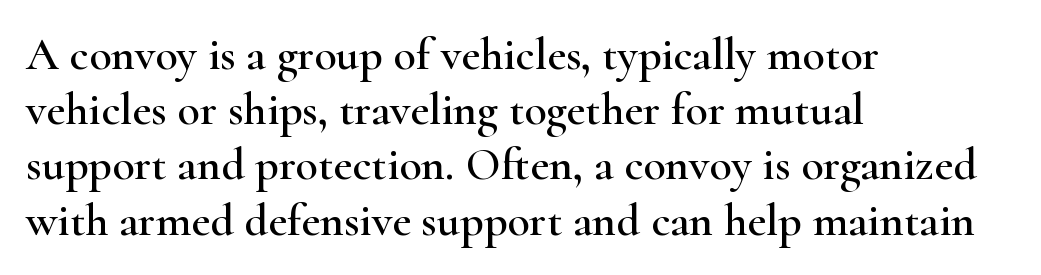
Nothing unusual about the tracking: characters are spaced as the font intends. Spacing verdict: proportional, widths tailored to each character. Nobody drew a line under any word here. Check where the strokes stop: tiny serifs finish them off. Upright lettering throughout. Short and long lines alike share a common starting point at left.
